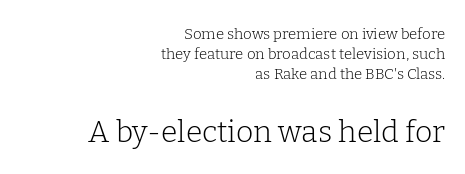
{"serif": "yes", "italic": "no", "bold": "no", "weight": "light", "width": "normal", "stroke_contrast": "low", "x_height": "medium", "monospaced": "no", "underline": "no", "align": "right", "line_spacing": "normal", "line_spacing_ratio": 1.33, "letter_spacing": "normal", "letter_spacing_em": 0.0, "larger_block": "second", "size_ratio": 2.0, "glyph_px": 30}
